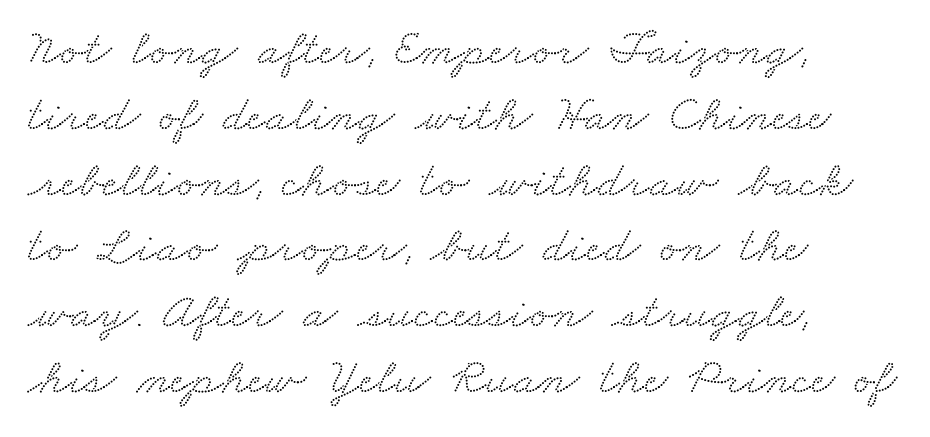
Q: Is the typeface a serif or a sans-serif typeface? A: Serif.
Q: Is the text underlined? A: No.
Q: How is the paragraph aligned? A: Left-aligned.
Q: Is the spacing between letters normal or unusually wide? A: Normal.
Q: Is the spacing between lines tight, normal or loose? A: Normal.
Q: Width (condensed, normal, or wide)? A: Wide.
Q: Stroke contrast? A: Medium.
Q: x-height? A: Small.
Q: Monospaced? A: No.
